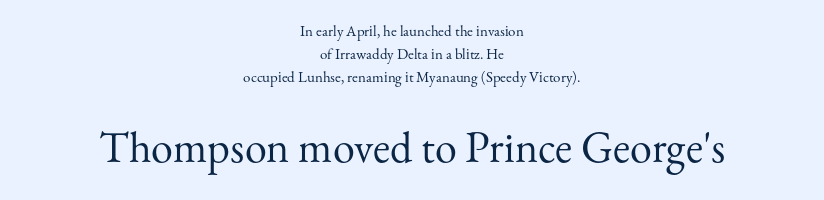
Does the leading feel generous? No, just average. The composition opens small and finishes big. These lines keep a tight, regular rhythm from letter to letter. No chunkiness to these letters — they're not bold.
